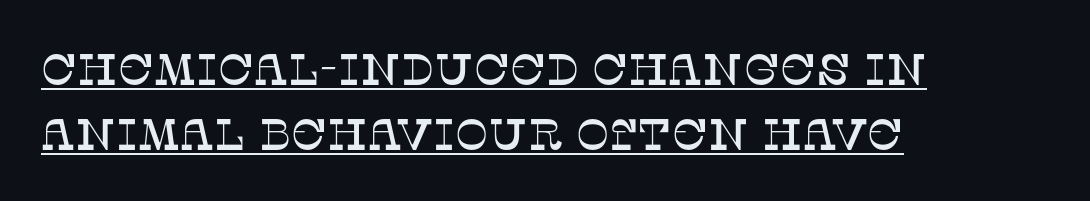
The image shows 44 px serif type, upright; set left-aligned, normal line spacing (1.48x), normal letter spacing, underlined; low stroke contrast and a large x-height.
